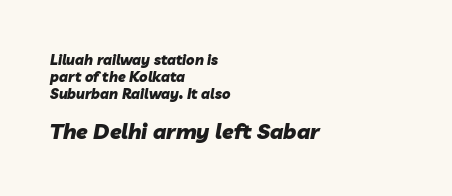
{"italic": "yes", "lean": "right", "slant_degrees": 10, "bold": "yes", "underline": "no", "align": "left", "line_spacing_ratio": 1.2, "letter_spacing": "normal", "letter_spacing_em": 0.0, "larger_block": "second", "size_ratio": 1.5, "glyph_px": 21}
